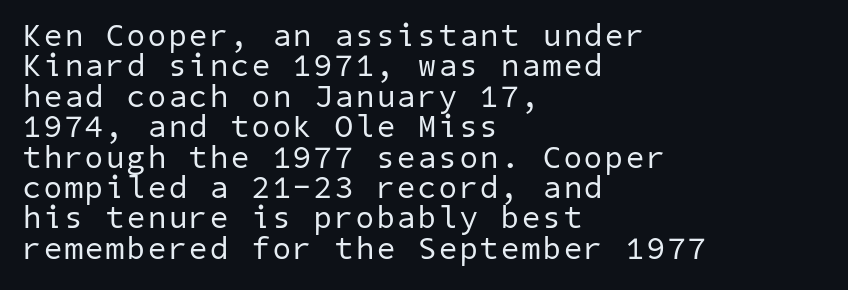
The letters carry no serifs — their stems end cleanly without finishing strokes. The typeface has the unassuming heft of standard copy or less. Notice how descenders almost collide with the ascenders below — that's tight leading. The zone under the glyphs is completely vacant. These lines stack with their left ends in a neat column.
